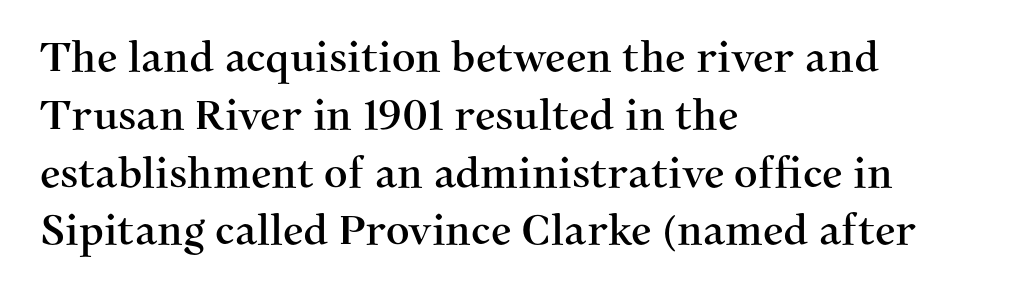
The image shows 41 px serif type, upright; set left-aligned, normal line spacing (1.41x), normal letter spacing, not underlined; medium stroke contrast and a medium x-height.
